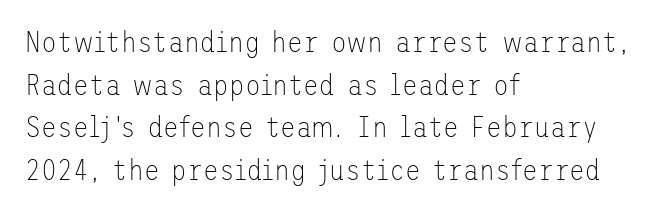
Q: Is the text bold? A: No.
Q: Is the text italic (slanted)? A: No, it is upright.
Q: Is the typeface a serif or a sans-serif typeface? A: Sans-serif.
Q: Is the text underlined? A: No.
Q: How is the paragraph aligned? A: Left-aligned.
Q: Is the spacing between letters normal or unusually wide? A: Normal.
Q: Is the spacing between lines tight, normal or loose? A: Normal.
Q: Width (condensed, normal, or wide)? A: Normal.
Q: Stroke contrast? A: Low.
Q: x-height? A: Medium.
